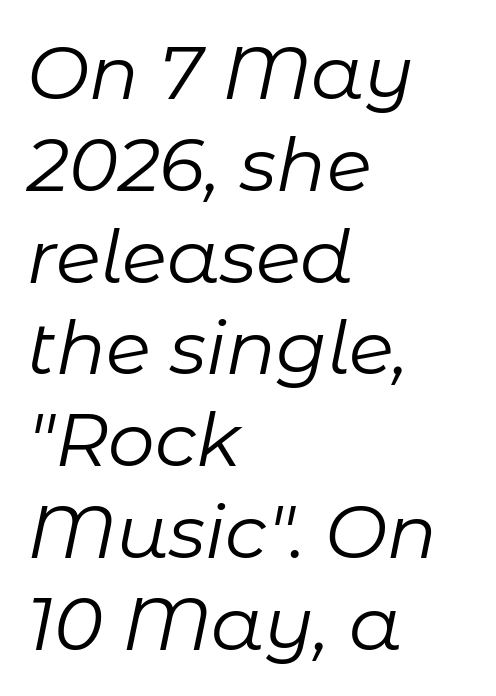
Each stroke keeps to a modest, everyday thickness or less. Note the varied advance widths — an 'i' is clearly narrower than an 'm'. The foot of each line stays bare and open. The gaps between neighbouring characters are ordinary and unremarkable.
